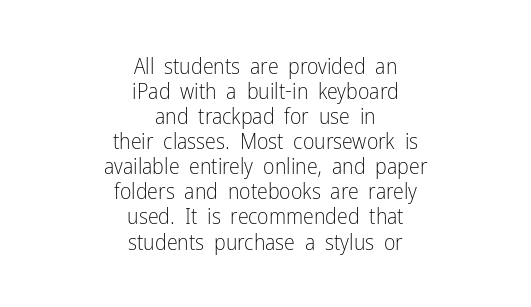
Q: Is the text bold? A: No.
Q: Is the text italic (slanted)? A: No, it is upright.
Q: Is the text underlined? A: No.
Q: How is the paragraph aligned? A: Centered.
Q: Is the spacing between letters normal or unusually wide? A: Normal.
Q: Is the spacing between lines tight, normal or loose? A: Tight.
